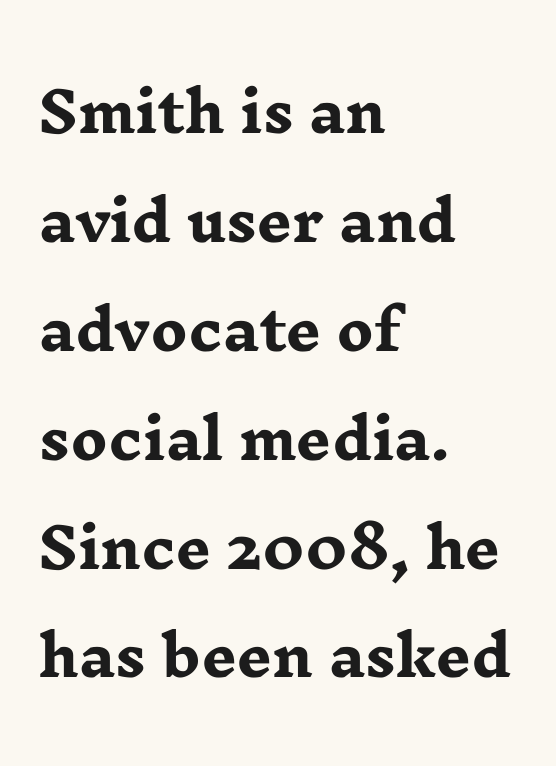
The image shows 55 px heavy, wide serif type, upright; set left-aligned, loose line spacing (1.98x), normal letter spacing, not underlined; low stroke contrast and a medium x-height.
